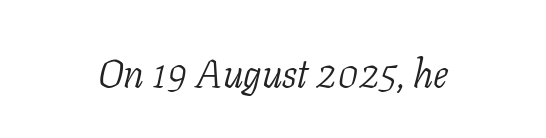
Here the designer chose a conventional face with non-uniform glyph widths. Yep, those are serifs on the letters. Ink coverage per letter is moderate at most. Both edges are ragged and mirror each other, which tells us the setting is centered.
